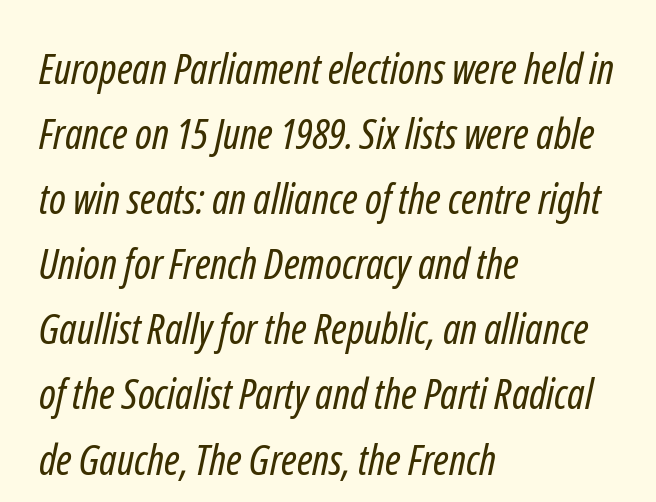
The image shows 42 px regular-weight, condensed sans-serif type; set left-aligned, normal line spacing (1.55x), normal letter spacing, not underlined; low stroke contrast and a medium x-height.
